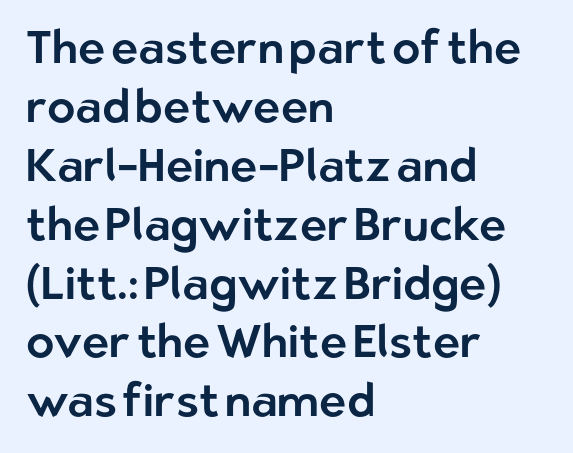
{"serif": "no", "italic": "no", "width": "normal", "stroke_contrast": "low", "x_height": "medium", "monospaced": "no", "underline": "no", "align": "left", "line_spacing": "normal", "line_spacing_ratio": 1.28, "letter_spacing": "normal", "letter_spacing_em": 0.0, "glyph_px": 46}
